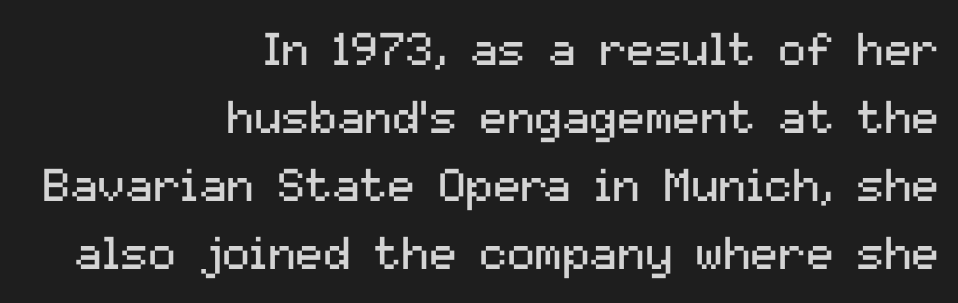
{"serif": "no", "italic": "no", "bold": "no", "weight": "regular", "width": "normal", "stroke_contrast": "medium", "x_height": "medium", "monospaced": "no", "underline": "no", "align": "right", "line_spacing": "normal", "line_spacing_ratio": 1.48, "letter_spacing": "normal", "letter_spacing_em": 0.0, "glyph_px": 46}
